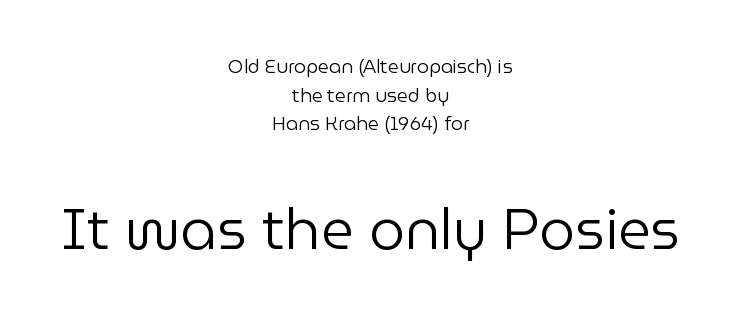
The image shows 57 px regular-weight sans-serif type, upright; set centered, normal line spacing (1.51x), normal letter spacing, not underlined; the second (bottom) block is 3.0x larger; low stroke contrast and a medium x-height.
